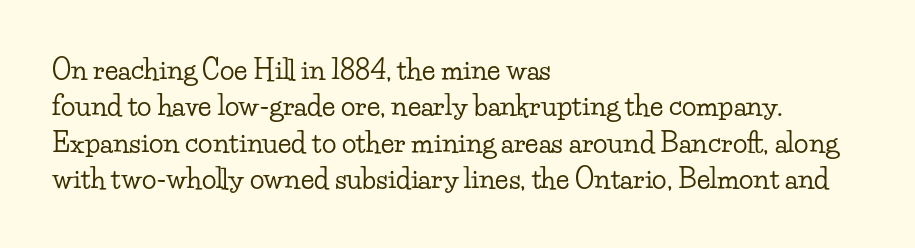
The image shows 27 px text type, upright; set left-aligned, normal line spacing (1.35x), normal letter spacing, not underlined.
